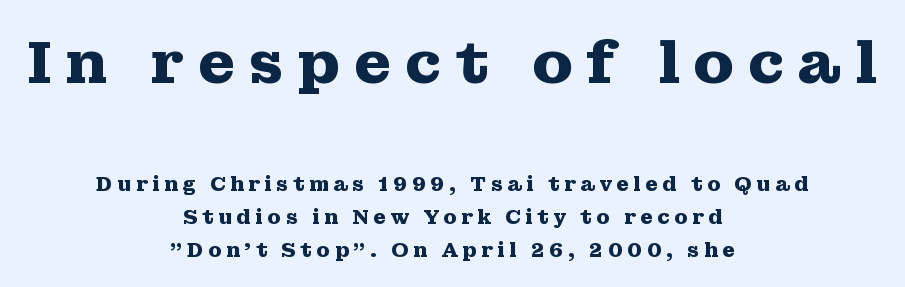
Nobody drew a line under any word here. A centered setting, common on invitations and titles, is used for this passage. Tracking here is generous; glyphs stand well apart from one another. Does the leading feel generous? No, just average.
